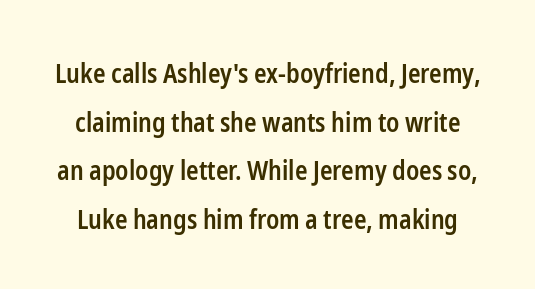
{"italic": "no", "bold": "semi", "underline": "no", "line_spacing_ratio": 1.87, "letter_spacing": "normal", "letter_spacing_em": 0.0, "glyph_px": 26}
